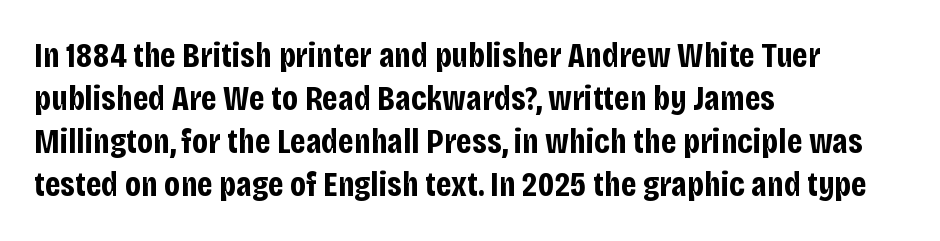
{"serif": "no", "italic": "no", "bold": "yes", "weight": "bold", "width": "condensed", "stroke_contrast": "low", "x_height": "large", "monospaced": "no", "underline": "no", "align": "left", "line_spacing_ratio": 1.23, "letter_spacing": "normal", "letter_spacing_em": 0.0, "glyph_px": 35}
